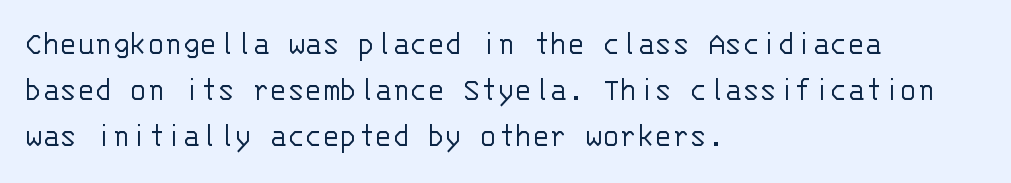
The letters march in equal steps, a hallmark of fixed-pitch type. Plain, unruled lines of type. Vertical spacing — default. The compositor pushed each line to the left boundary.
